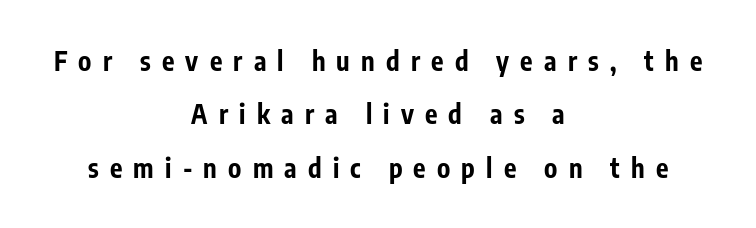
Does the lettering tilt? It doesn't — this is upright. Baseline-to-baseline distance is far greater than the letter height. Neither beginnings nor endings align; midpoints do. In terms of weight, the rendering is a true, heavy bold.
